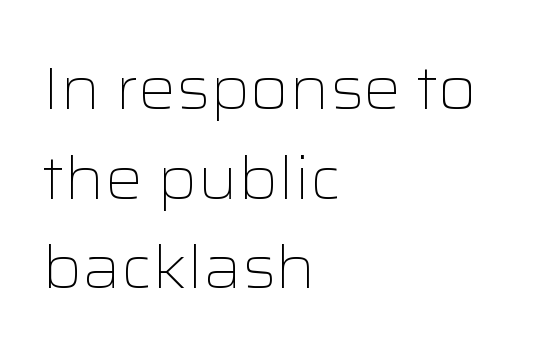
Q: Is the text bold? A: No.
Q: Is the text italic (slanted)? A: No, it is upright.
Q: Is the typeface a serif or a sans-serif typeface? A: Sans-serif.
Q: Is the text underlined? A: No.
Q: How is the paragraph aligned? A: Left-aligned.
Q: Is the spacing between letters normal or unusually wide? A: Normal.
Q: Is the spacing between lines tight, normal or loose? A: Normal.
Q: Width (condensed, normal, or wide)? A: Wide.
Q: Stroke contrast? A: Low.
Q: x-height? A: Medium.
Q: Monospaced? A: No.
